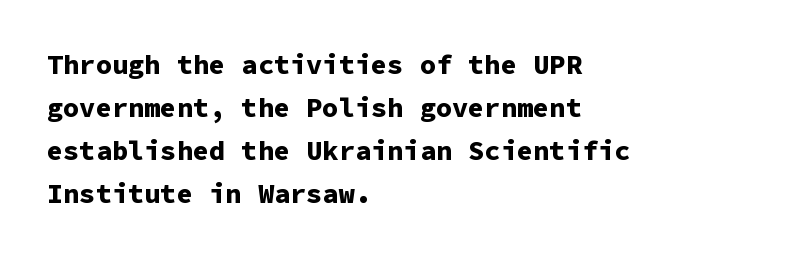
Q: Is the text bold? A: Yes.
Q: Is the text italic (slanted)? A: No, it is upright.
Q: Is the text underlined? A: No.
Q: How is the paragraph aligned? A: Left-aligned.
Q: Is the spacing between letters normal or unusually wide? A: Normal.
Q: Is the spacing between lines tight, normal or loose? A: Normal.
